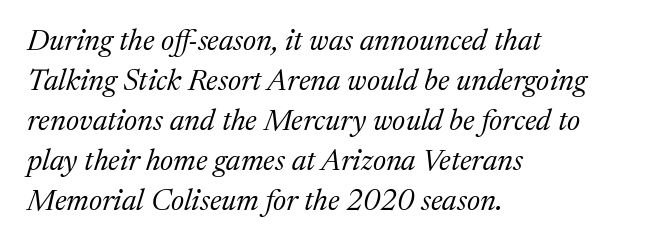
Q: Is the text bold? A: No.
Q: Is the text italic (slanted)? A: Yes, it leans right by about 17 degrees.
Q: Is the typeface a serif or a sans-serif typeface? A: Serif.
Q: Is the text underlined? A: No.
Q: How is the paragraph aligned? A: Left-aligned.
Q: Is the spacing between letters normal or unusually wide? A: Normal.
Q: Is the spacing between lines tight, normal or loose? A: Normal.
Q: Width (condensed, normal, or wide)? A: Normal.
Q: Stroke contrast? A: Medium.
Q: x-height? A: Medium.
Q: Monospaced? A: No.
